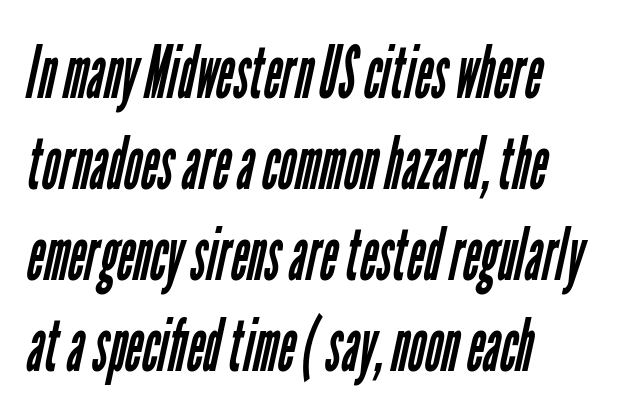
The face looks like a standard text weight, possibly lighter. Type without underlining. Character widths vary here, with narrow letters taking less room than wide ones. The characters display no serif detailing; their extremities are plain. One-word summary of the alignment: left. Letter spacing: default.
